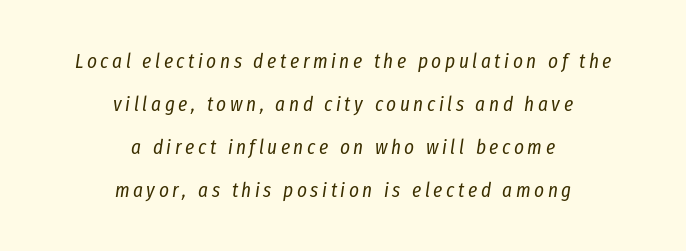
The image shows 21 px text type, italic (leaning right); set centered, loose line spacing (2.04x), not underlined.
